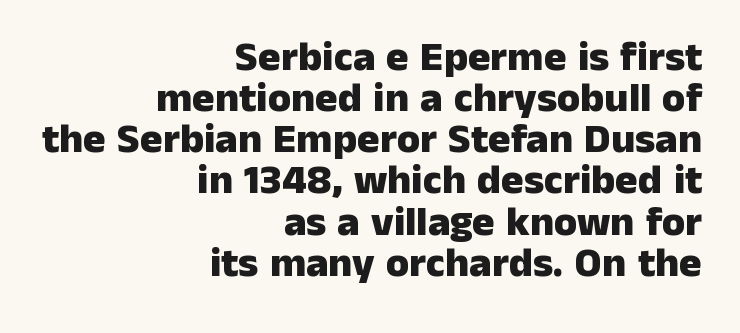
You'd pick this weight for a headline — it's a proper bold. Descender tails drop into unmarked territory. Here the designer chose a conventional face with non-uniform glyph widths. Nope, not italic — everything's standing straight. The rag falls on the left side of this text block. The typeface chosen for these lines omits serifs.
